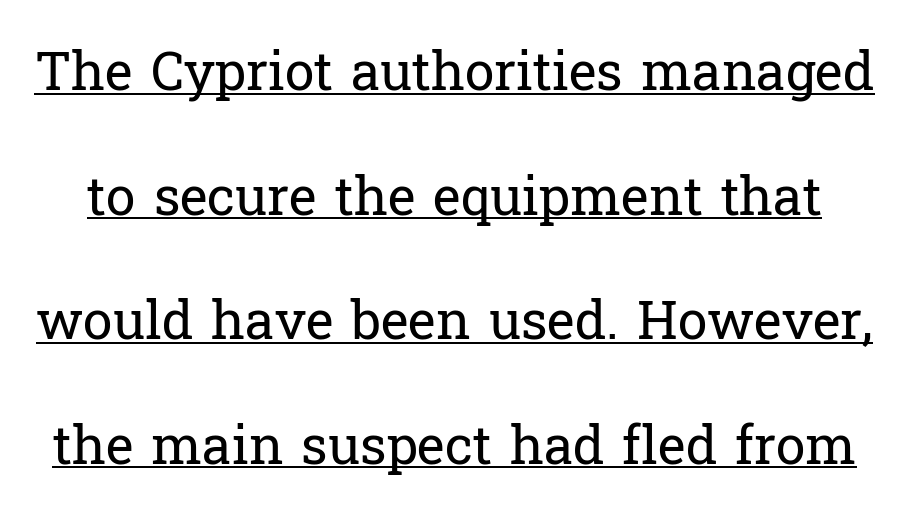
These lines stand farther apart than default settings would place them. Caption: face not bold, strokes unweighted. This sample carries an underscore along the baseline area. The letters advance in unequal steps, a hallmark of proportional type. Do the letters lean? They stand straight.
